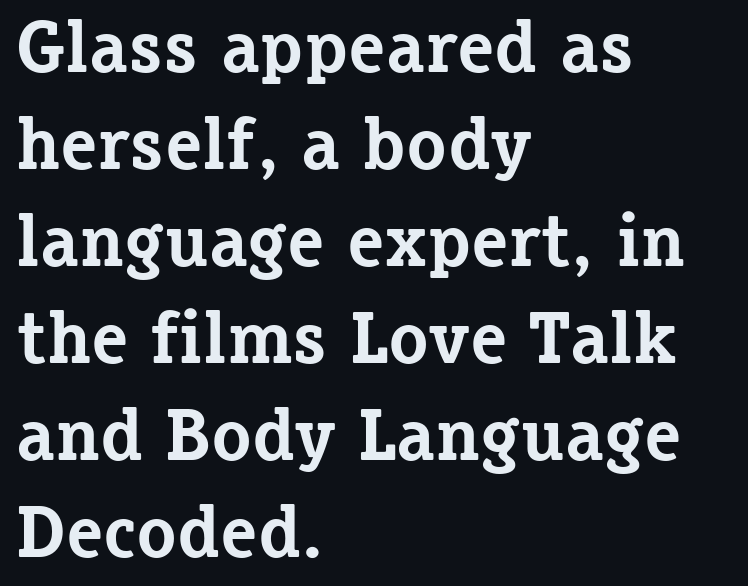
The image shows 74 px bold serif type, upright; set left-aligned, normal line spacing (1.31x), normal letter spacing, not underlined; low stroke contrast and a medium x-height.
